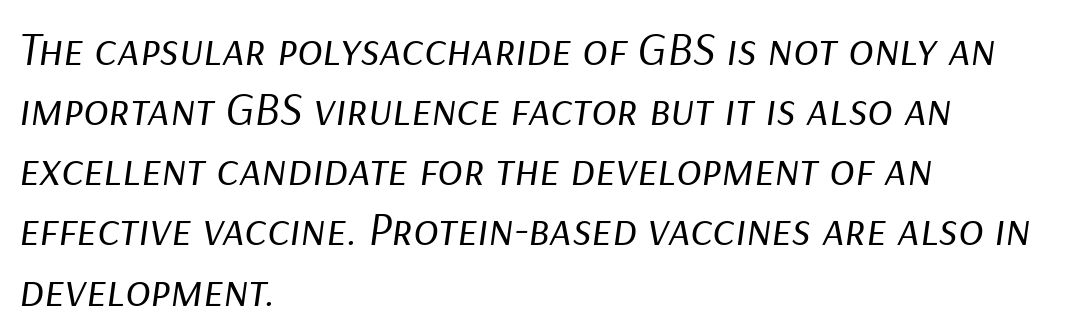
{"italic": "yes", "lean": "right", "slant_degrees": 9, "bold": "no", "weight": "regular", "width": "normal", "stroke_contrast": "low", "x_height": "medium", "monospaced": "no", "underline": "no", "align": "left", "line_spacing": "normal", "line_spacing_ratio": 1.28, "letter_spacing": "normal", "letter_spacing_em": 0.0, "glyph_px": 47}
